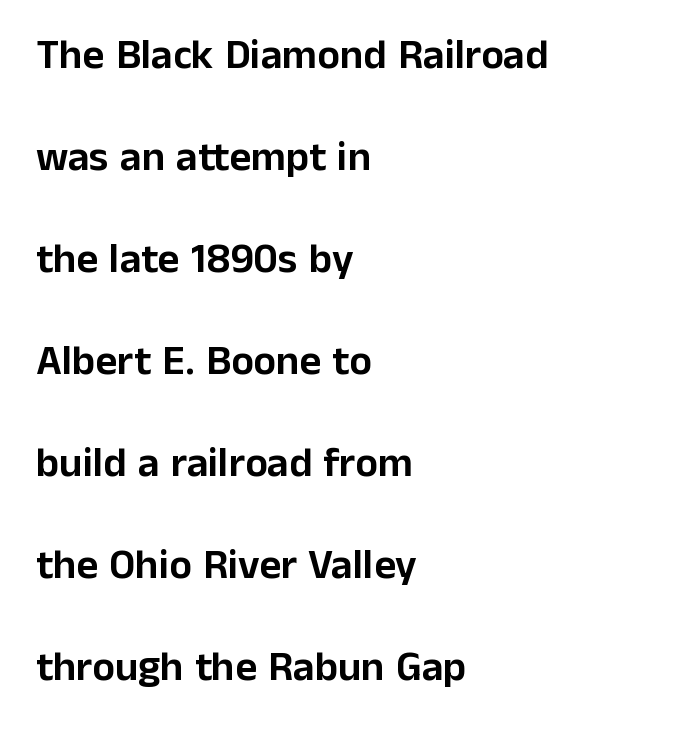
{"serif": "no", "italic": "no", "width": "normal", "stroke_contrast": "low", "x_height": "medium", "monospaced": "no", "underline": "no", "align": "left", "line_spacing": "loose", "line_spacing_ratio": 2.43, "letter_spacing": "normal", "letter_spacing_em": 0.0, "glyph_px": 42}
